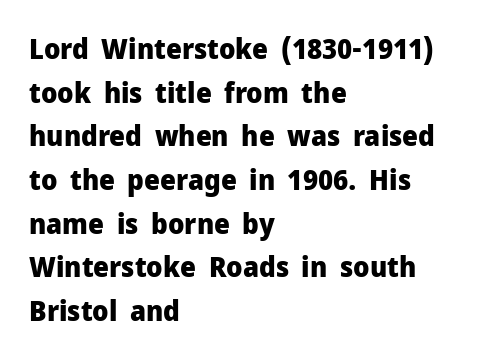
Style check: upright. Is this a fixed-width face? No — the glyphs have proportional, varying widths. These lines are set flush left with a ragged right edge. The space beneath each line is pristine and unruled. Set as a true bold cut, around the 700 mark.
